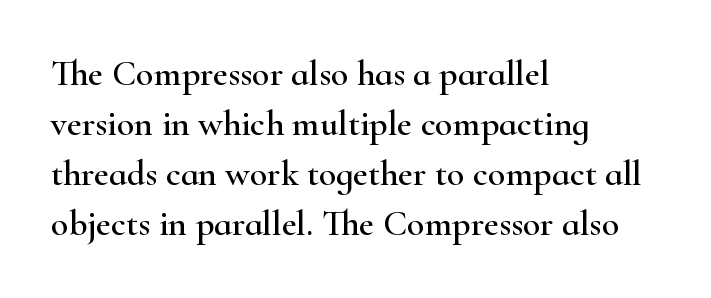
Q: Is the text italic (slanted)? A: No, it is upright.
Q: Is the typeface a serif or a sans-serif typeface? A: Serif.
Q: Is the text underlined? A: No.
Q: How is the paragraph aligned? A: Left-aligned.
Q: Is the spacing between letters normal or unusually wide? A: Normal.
Q: Is the spacing between lines tight, normal or loose? A: Normal.
Q: Width (condensed, normal, or wide)? A: Wide.
Q: Stroke contrast? A: High.
Q: x-height? A: Small.
Q: Monospaced? A: No.
